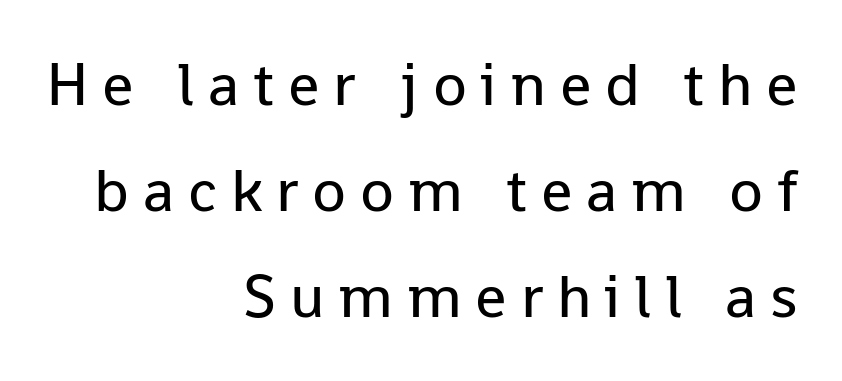
{"serif": "no", "italic": "no", "bold": "no", "weight": "regular", "width": "normal", "stroke_contrast": "low", "x_height": "medium", "monospaced": "no", "underline": "no", "align": "right", "line_spacing_ratio": 1.71, "letter_spacing": "wide", "letter_spacing_em": 0.22, "glyph_px": 62}
